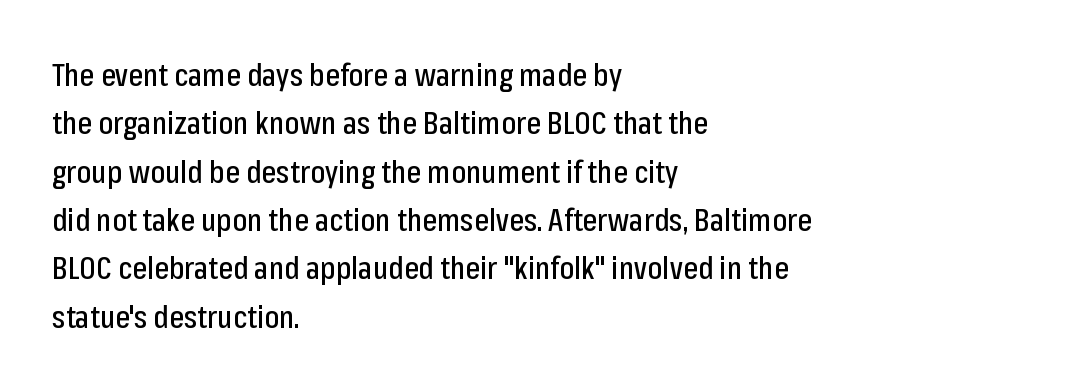
Q: Is the text italic (slanted)? A: No, it is upright.
Q: Is the typeface a serif or a sans-serif typeface? A: Sans-serif.
Q: Is the text underlined? A: No.
Q: How is the paragraph aligned? A: Left-aligned.
Q: Is the spacing between letters normal or unusually wide? A: Normal.
Q: Is the spacing between lines tight, normal or loose? A: Normal.
Q: Width (condensed, normal, or wide)? A: Condensed.
Q: Stroke contrast? A: Low.
Q: x-height? A: Medium.
Q: Monospaced? A: No.
